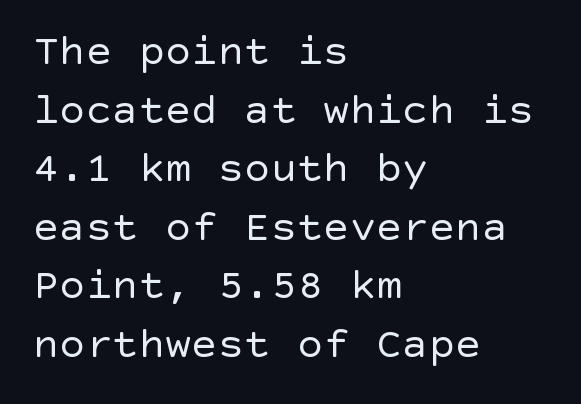
{"serif": "no", "italic": "no", "bold": "no", "weight": "regular", "width": "normal", "x_height": "large", "underline": "no", "align": "left", "line_spacing": "normal", "line_spacing_ratio": 1.33, "letter_spacing": "normal", "letter_spacing_em": 0.0, "glyph_px": 44}
